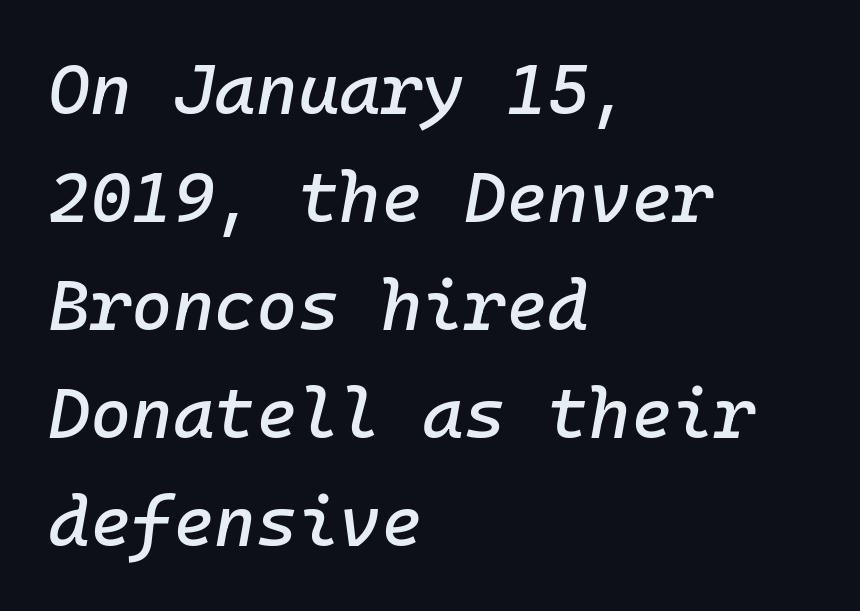
{"italic": "yes", "lean": "right", "slant_degrees": 10, "width": "normal", "stroke_contrast": "low", "x_height": "medium", "underline": "no", "align": "left", "line_spacing": "normal", "line_spacing_ratio": 1.52, "letter_spacing": "normal", "letter_spacing_em": 0.0, "glyph_px": 71}
